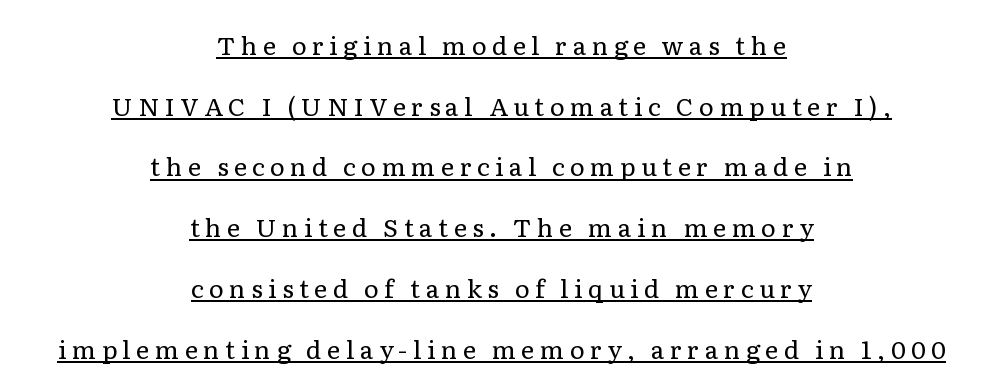
The image shows 25 px text type, upright; set centered, loose line spacing (2.43x), unusually wide letter spacing (+0.22 em), underlined.
